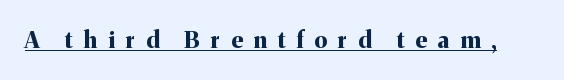
The image shows 23 px bold type, upright; set unusually wide letter spacing (+0.48 em), underlined.
